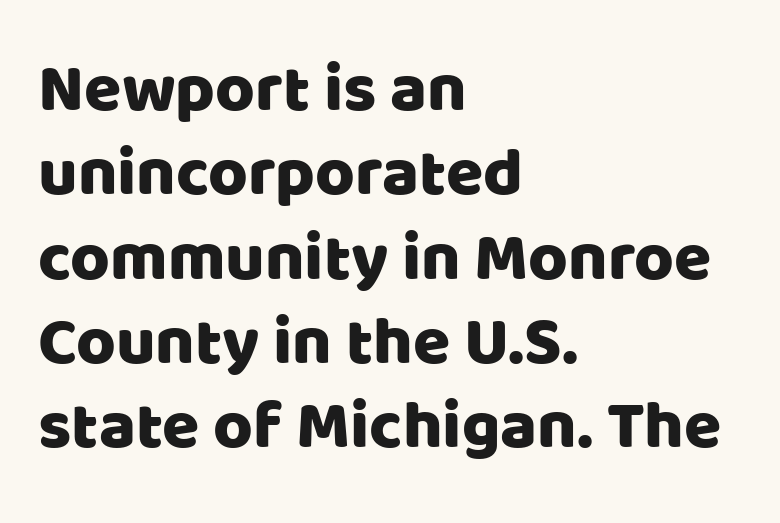
Short and long lines alike share a common starting point at left. Ascenders rise straight up at ninety degrees. These lines are rendered in a variable-pitch font. The type is set solid horizontally, with unmodified tracking. A typesetter would label this face a sans. The zone under the glyphs is completely vacant.
